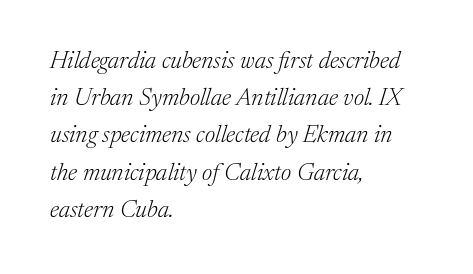
{"italic": "yes", "lean": "right", "slant_degrees": 17, "bold": "no", "underline": "no", "align": "left", "line_spacing": "normal", "line_spacing_ratio": 1.55, "letter_spacing": "normal", "letter_spacing_em": 0.0, "glyph_px": 24}
